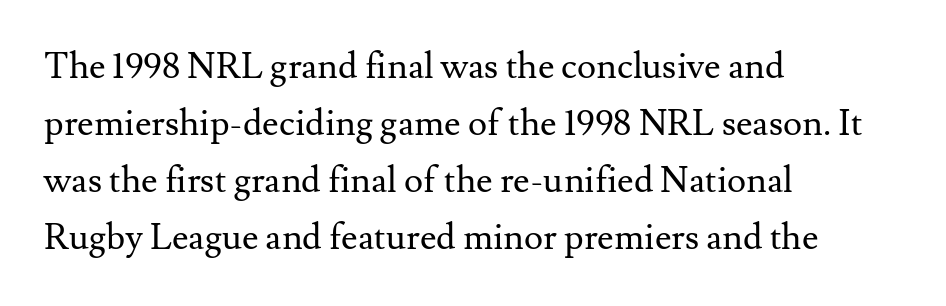
Is the stroke heavy? The answer is a plain regular-or-lighter. The typography opts for an upright posture over an oblique one. Students, observe: this is what conventionally led text looks like. Character widths vary here, with narrow letters taking less room than wide ones. Is the letter spacing exaggerated? No — it looks like the ordinary default.
